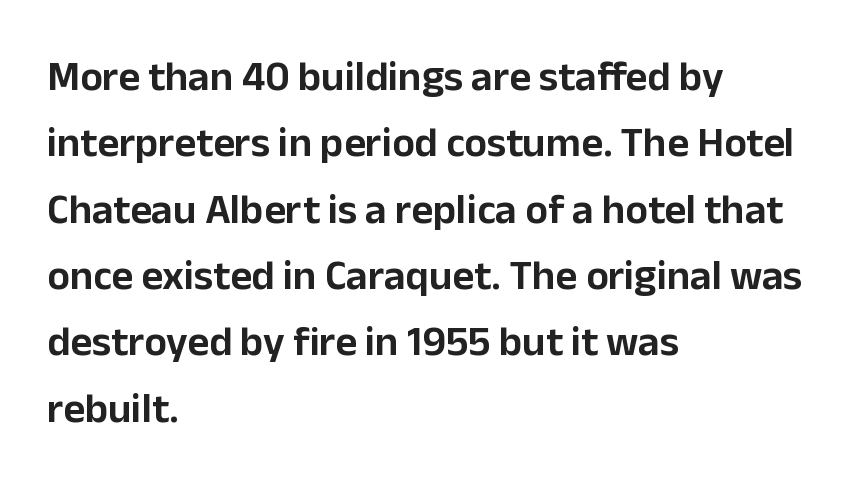
{"serif": "no", "italic": "no", "width": "normal", "stroke_contrast": "low", "x_height": "medium", "monospaced": "no", "underline": "no", "align": "left", "line_spacing": "normal", "line_spacing_ratio": 1.58, "letter_spacing": "normal", "letter_spacing_em": 0.0, "glyph_px": 42}
